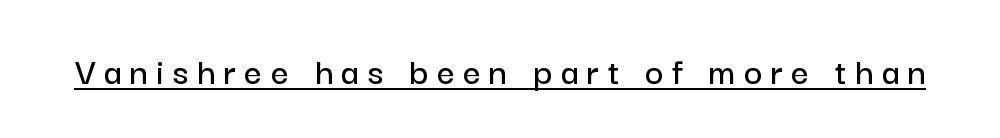
The image shows 39 px sans-serif type, upright; set unusually wide letter spacing (+0.22 em), underlined; low stroke contrast and a medium x-height.
